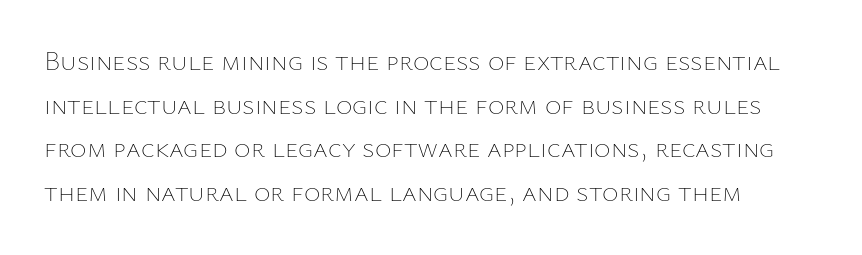
Q: Is the text bold? A: No.
Q: Is the text italic (slanted)? A: No, it is upright.
Q: Is the text underlined? A: No.
Q: Is the spacing between letters normal or unusually wide? A: Normal.
Q: Is the spacing between lines tight, normal or loose? A: Normal.
Q: Width (condensed, normal, or wide)? A: Normal.
Q: Stroke contrast? A: Low.
Q: x-height? A: Medium.
Q: Monospaced? A: No.
